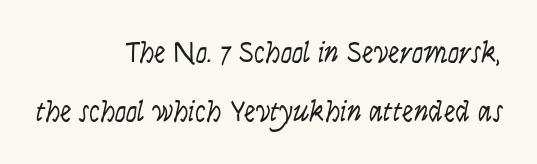
The image shows 29 px light, condensed type, italic (leaning right); set right-aligned, loose line spacing (2.03x), normal letter spacing, not underlined; low stroke contrast and a large x-height.
